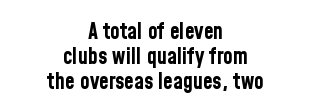
The lines in this sample share a center point and differ in where they start and stop. The specimen reads as upright at a glance. Spacing between characters is what you'd get straight out of the box. Just letters on the line, the space beneath them empty.
